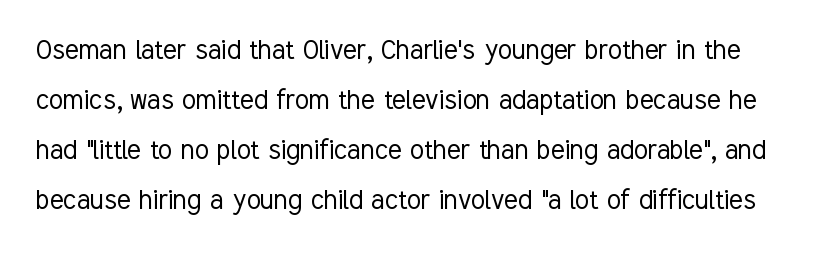
The vertical gap from one line to the next is medium. You can tell from the bare stems that sans-serif type was used. Compared with typical body copy, the letter spacing here is the same. Vertical strokes here are truly vertical. The weight tops out at a normal text grade. Clear beneath every line of the passage.
